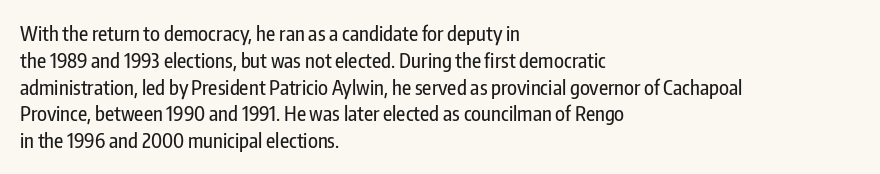
The vertical gap from one line to the next is medium. The letters sit at their default tracking, neither squeezed nor spread. A student would call this left alignment; a typographer would say flush left, rag right. Does the lettering tilt? It doesn't — this is upright.
